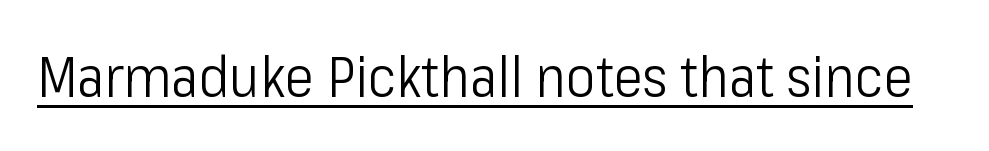
The image shows 56 px light, condensed sans-serif type, upright; set normal letter spacing, underlined; low stroke contrast and a medium x-height.
